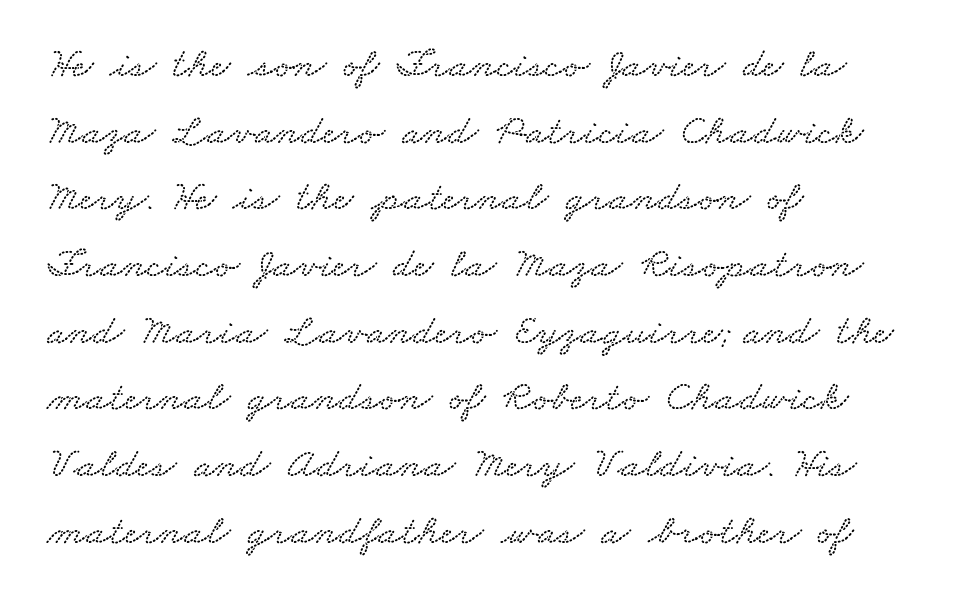
Whoever set this chose a conventional vertical rhythm. The lines are quadded left. Underlining? Definitely not there. Words appear dense and cohesive because spacing is normal.
